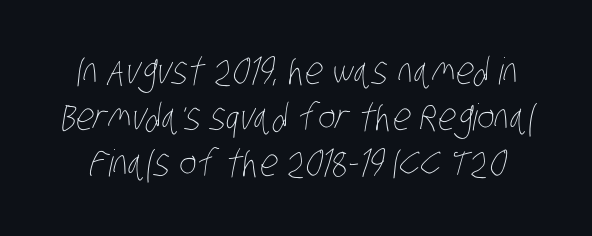
{"bold": "no", "weight": "thin", "width": "condensed", "stroke_contrast": "low", "x_height": "large", "monospaced": "no", "underline": "no", "line_spacing_ratio": 1.24, "letter_spacing": "normal", "letter_spacing_em": 0.0, "glyph_px": 37}
